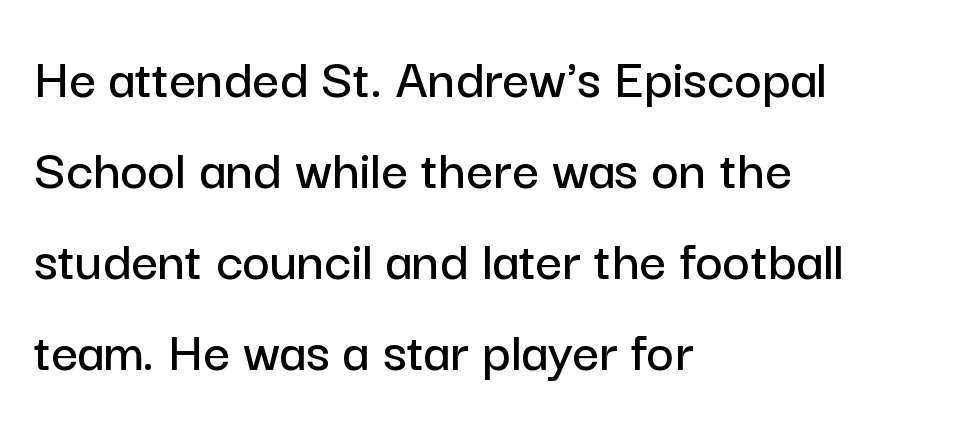
Q: Is the text italic (slanted)? A: No, it is upright.
Q: Is the typeface a serif or a sans-serif typeface? A: Sans-serif.
Q: Is the text underlined? A: No.
Q: How is the paragraph aligned? A: Left-aligned.
Q: Is the spacing between letters normal or unusually wide? A: Normal.
Q: Is the spacing between lines tight, normal or loose? A: Normal.
Q: Width (condensed, normal, or wide)? A: Normal.
Q: Stroke contrast? A: Low.
Q: x-height? A: Medium.
Q: Monospaced? A: No.
